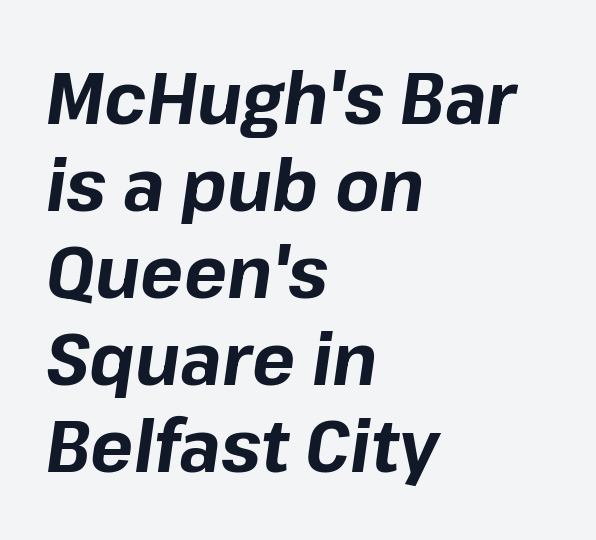
The image shows 72 px bold type, italic (leaning right); set left-aligned, line spacing 1.21x, normal letter spacing, not underlined; low stroke contrast and a medium x-height.
